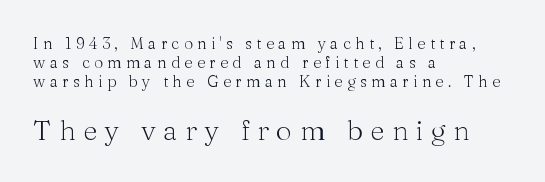
The characters display serif detailing at their extremities. The typesetting does not lean heavy: it is not bold. Each line starts at the same left margin while the right side varies. Quick note: not italic, upright. The designer gave the closing block more size than the opening block.
